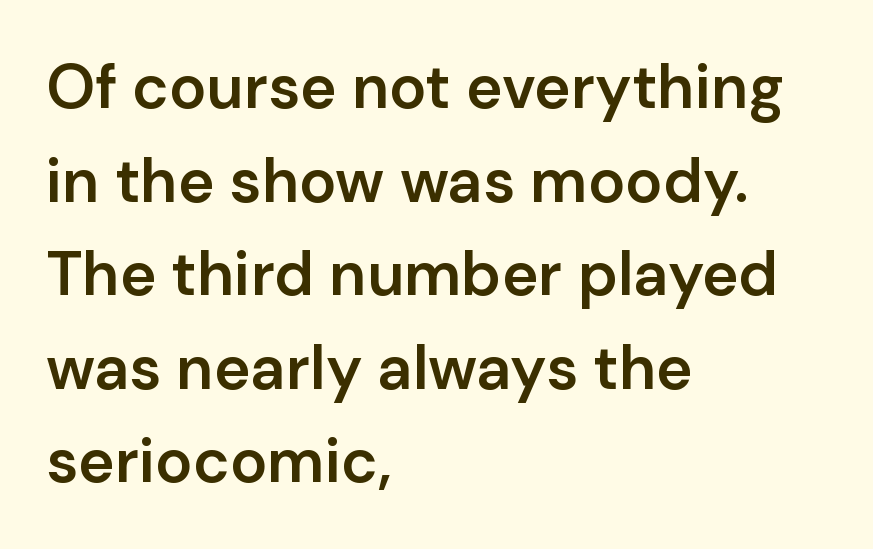
The image shows 62 px semibold sans-serif type, upright; set left-aligned, normal line spacing (1.51x), normal letter spacing, not underlined; low stroke contrast and a medium x-height.
